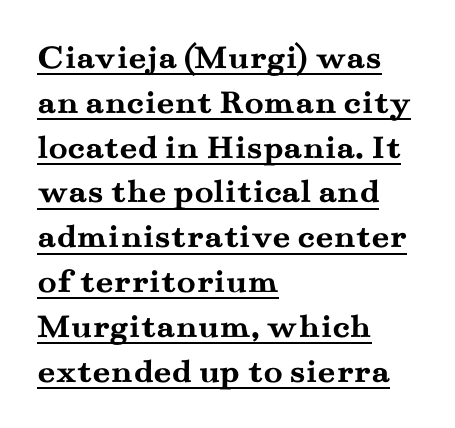
{"serif": "yes", "italic": "no", "bold": "yes", "weight": "semibold", "width": "wide", "stroke_contrast": "medium", "x_height": "small", "monospaced": "no", "underline": "yes", "align": "left", "line_spacing": "normal", "line_spacing_ratio": 1.28, "letter_spacing": "normal", "letter_spacing_em": 0.0, "glyph_px": 35}
